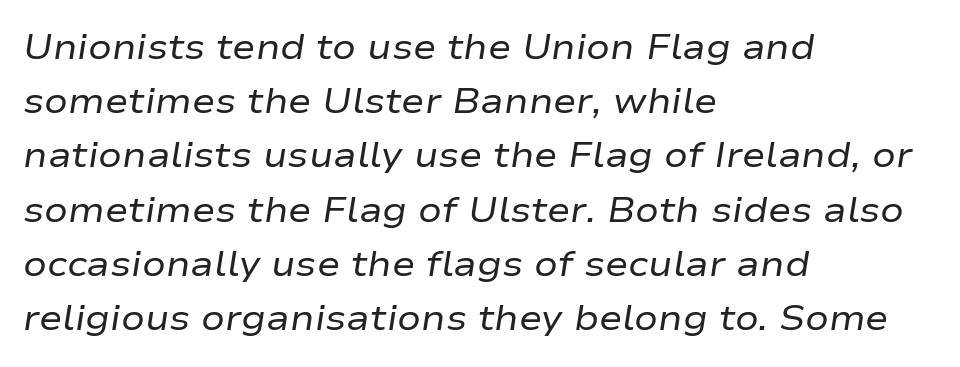
Q: Is the text bold? A: No.
Q: Is the text italic (slanted)? A: Yes, it leans right by about 9 degrees.
Q: Is the text underlined? A: No.
Q: How is the paragraph aligned? A: Left-aligned.
Q: Is the spacing between letters normal or unusually wide? A: Normal.
Q: Is the spacing between lines tight, normal or loose? A: Normal.
Q: Width (condensed, normal, or wide)? A: Wide.
Q: Stroke contrast? A: Low.
Q: x-height? A: Medium.
Q: Monospaced? A: No.
